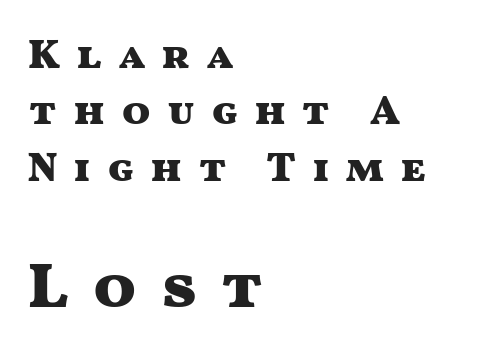
Q: Is the text bold? A: Yes.
Q: Is the text italic (slanted)? A: No, it is upright.
Q: Is the typeface a serif or a sans-serif typeface? A: Sans-serif.
Q: Is the text underlined? A: No.
Q: How is the paragraph aligned? A: Left-aligned.
Q: Is the spacing between letters normal or unusually wide? A: Unusually wide.
Q: Is the spacing between lines tight, normal or loose? A: Normal.
Q: Which block of text is set in a larger size, the first (top) or the second (bottom)? A: The second (bottom) one.
Q: Width (condensed, normal, or wide)? A: Wide.
Q: Stroke contrast? A: Medium.
Q: x-height? A: Medium.
Q: Monospaced? A: No.
